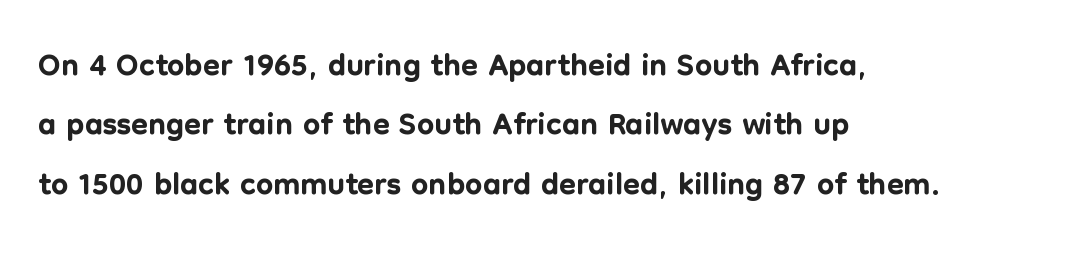
Q: Is the text italic (slanted)? A: No, it is upright.
Q: Is the typeface a serif or a sans-serif typeface? A: Sans-serif.
Q: Is the text underlined? A: No.
Q: How is the paragraph aligned? A: Left-aligned.
Q: Is the spacing between letters normal or unusually wide? A: Normal.
Q: Width (condensed, normal, or wide)? A: Normal.
Q: Stroke contrast? A: Low.
Q: x-height? A: Medium.
Q: Monospaced? A: No.
